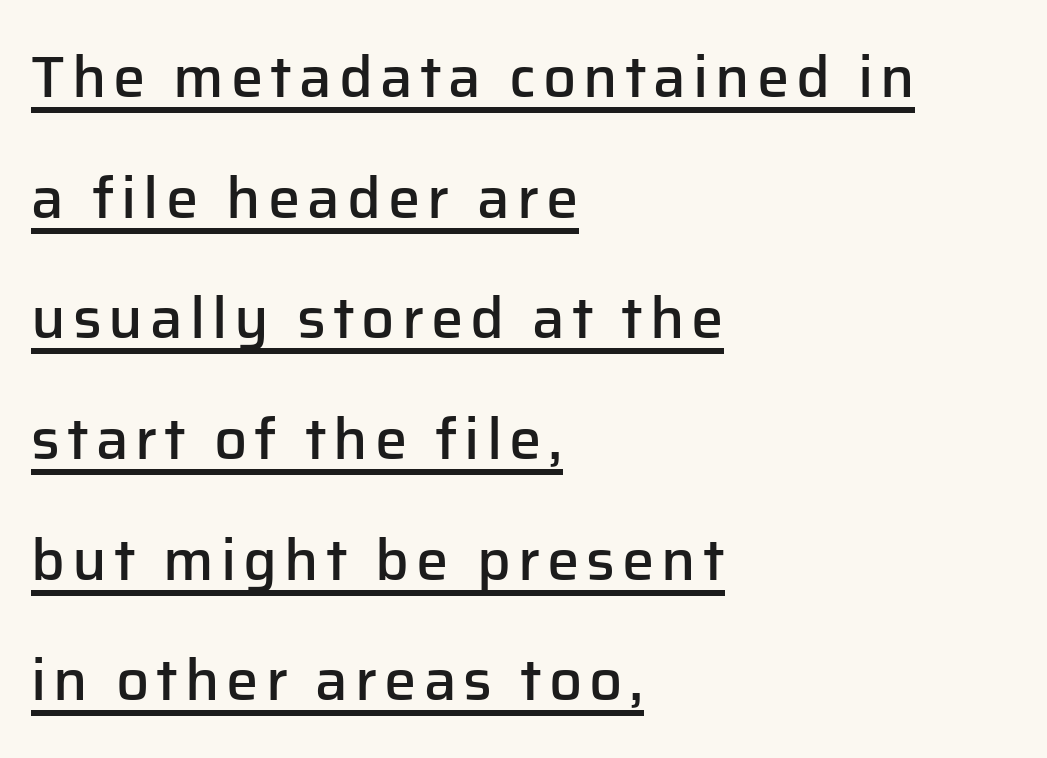
Q: Is the text bold? A: Semi-bold.
Q: Is the text italic (slanted)? A: No, it is upright.
Q: Is the typeface a serif or a sans-serif typeface? A: Sans-serif.
Q: Is the text underlined? A: Yes.
Q: How is the paragraph aligned? A: Left-aligned.
Q: Is the spacing between lines tight, normal or loose? A: Loose.
Q: Width (condensed, normal, or wide)? A: Normal.
Q: Stroke contrast? A: Low.
Q: x-height? A: Medium.
Q: Monospaced? A: No.
